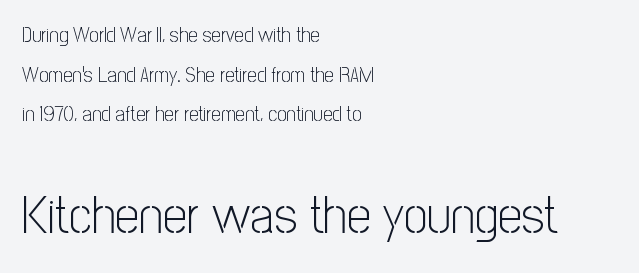
The rendering uses natural spacing where letterforms have individual widths. The type is set solid horizontally, with unmodified tracking. A clean baseline with only descenders dipping below it. Casual observation: everything's shoved over to the left.
